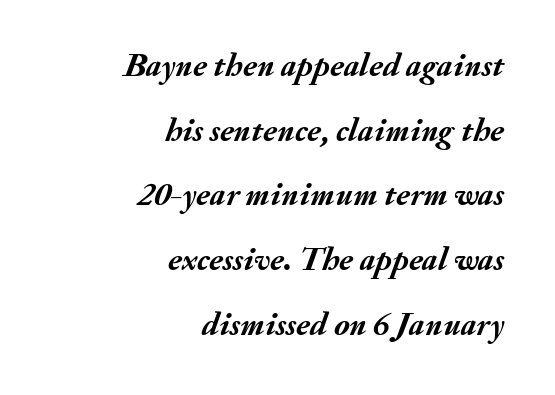
The image shows 33 px semibold type, italic (leaning right); set right-aligned, loose line spacing (1.96x), normal letter spacing, not underlined; medium stroke contrast and a small x-height.
